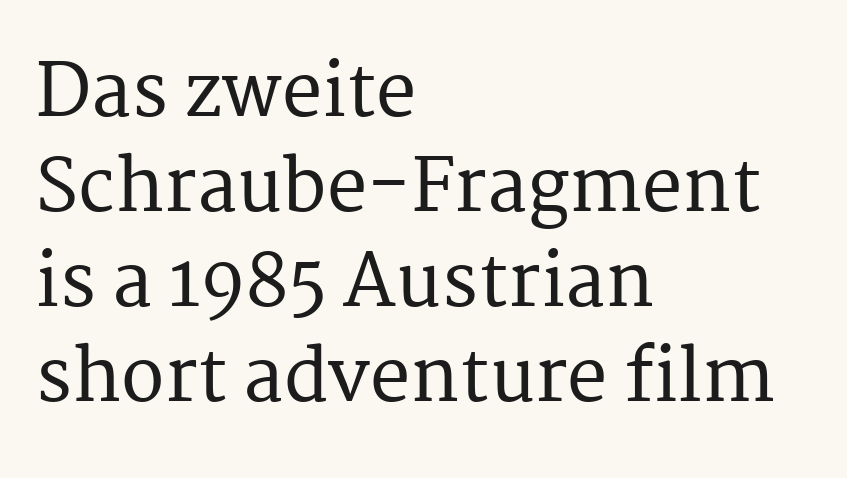
The image shows 72 px serif type, upright; set left-aligned, normal line spacing (1.32x), normal letter spacing, not underlined; medium stroke contrast and a medium x-height.
